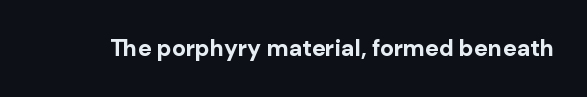
The image shows 23 px bold type, upright; set normal letter spacing, not underlined.
